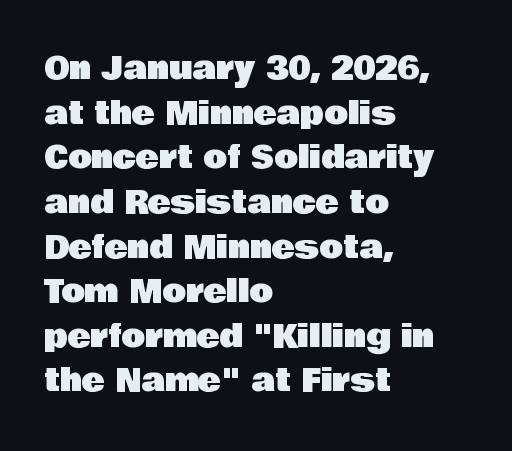
Q: Is the text italic (slanted)? A: No, it is upright.
Q: Is the typeface a serif or a sans-serif typeface? A: Sans-serif.
Q: Is the text underlined? A: No.
Q: How is the paragraph aligned? A: Left-aligned.
Q: Is the spacing between letters normal or unusually wide? A: Normal.
Q: Is the spacing between lines tight, normal or loose? A: Normal.
Q: Width (condensed, normal, or wide)? A: Normal.
Q: Stroke contrast? A: Low.
Q: x-height? A: Large.
Q: Monospaced? A: No.
